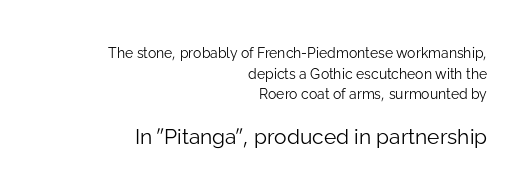
The image shows 21 px text type, upright; set right-aligned, normal line spacing (1.47x), normal letter spacing, not underlined; the second (bottom) block is 1.5x larger.
